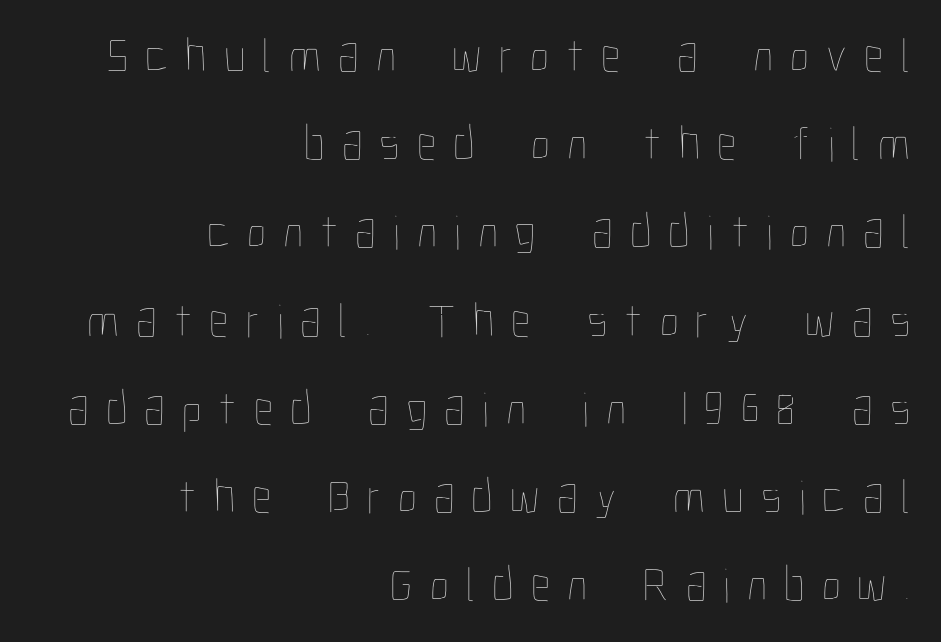
The image shows 49 px thin, condensed type, upright; set right-aligned, line spacing 1.8x, unusually wide letter spacing (+0.35 em), not underlined; low stroke contrast and a medium x-height.
